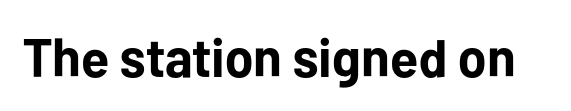
The image shows 54 px bold sans-serif type, upright; set normal letter spacing, not underlined; low stroke contrast and a medium x-height.
